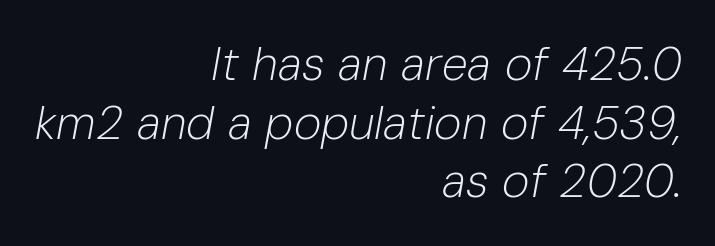
Rendered with sloped, italic letterforms. Short and long lines alike share a common ending point at right. Is this a heavy cut? Hardly; it is regular or lighter. Plain, unruled lines of type. A typesetter would call this leading conventional body-copy spacing. A typesetter would call this proportional, since set widths differ per character.
